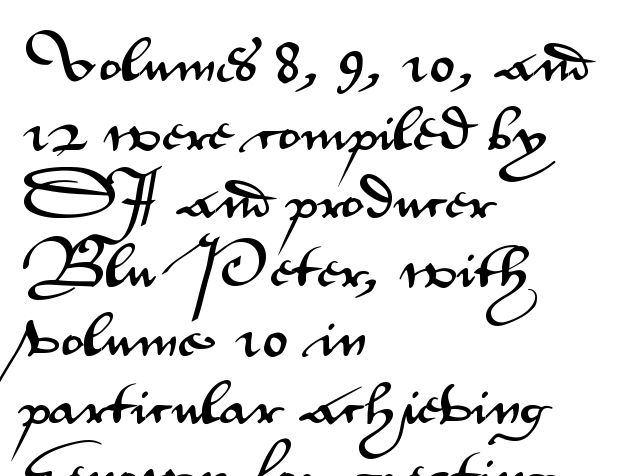
{"serif": "no", "width": "wide", "stroke_contrast": "medium", "x_height": "small", "monospaced": "no", "underline": "no", "align": "left", "line_spacing": "normal", "line_spacing_ratio": 1.43, "letter_spacing": "normal", "letter_spacing_em": 0.0, "glyph_px": 48}
